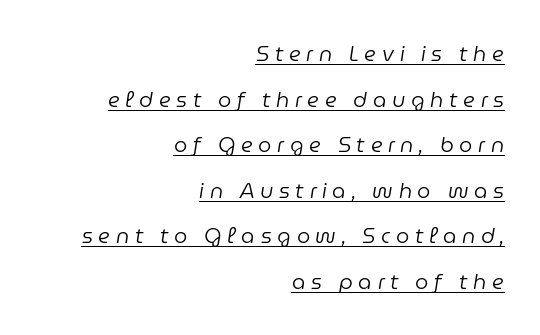
The image shows 21 px text type, italic (leaning right); set right-aligned, loose line spacing (2.17x), unusually wide letter spacing (+0.27 em), underlined.
